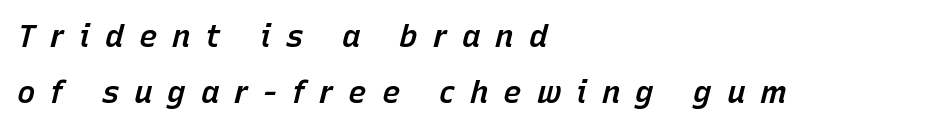
Q: Is the text bold? A: Semi-bold.
Q: Is the text italic (slanted)? A: Yes, it leans right by about 15 degrees.
Q: Is the text underlined? A: No.
Q: How is the paragraph aligned? A: Left-aligned.
Q: Is the spacing between letters normal or unusually wide? A: Unusually wide.
Q: Width (condensed, normal, or wide)? A: Normal.
Q: Stroke contrast? A: Low.
Q: x-height? A: Medium.
Q: Monospaced? A: No.
